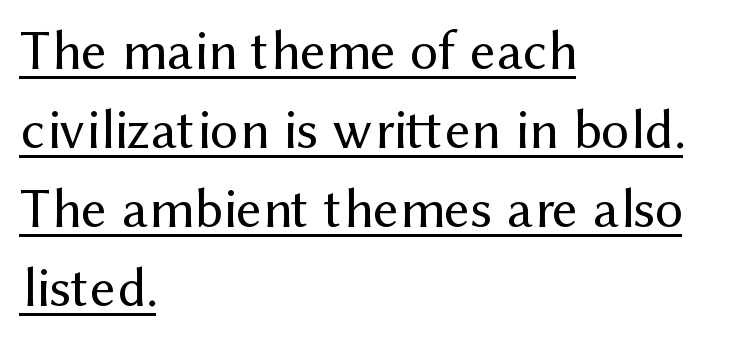
Q: Is the text bold? A: No.
Q: Is the text italic (slanted)? A: No, it is upright.
Q: Is the typeface a serif or a sans-serif typeface? A: Sans-serif.
Q: Is the text underlined? A: Yes.
Q: How is the paragraph aligned? A: Left-aligned.
Q: Is the spacing between letters normal or unusually wide? A: Normal.
Q: Is the spacing between lines tight, normal or loose? A: Normal.
Q: Width (condensed, normal, or wide)? A: Normal.
Q: Stroke contrast? A: Medium.
Q: x-height? A: Medium.
Q: Monospaced? A: No.
